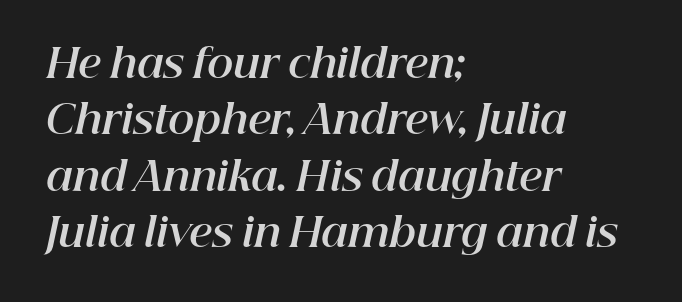
Q: Is the text bold? A: Yes.
Q: Is the text italic (slanted)? A: Yes, it leans right by about 12 degrees.
Q: Is the text underlined? A: No.
Q: How is the paragraph aligned? A: Left-aligned.
Q: Is the spacing between letters normal or unusually wide? A: Normal.
Q: Is the spacing between lines tight, normal or loose? A: Normal.
Q: Width (condensed, normal, or wide)? A: Normal.
Q: Stroke contrast? A: High.
Q: x-height? A: Medium.
Q: Monospaced? A: No.
